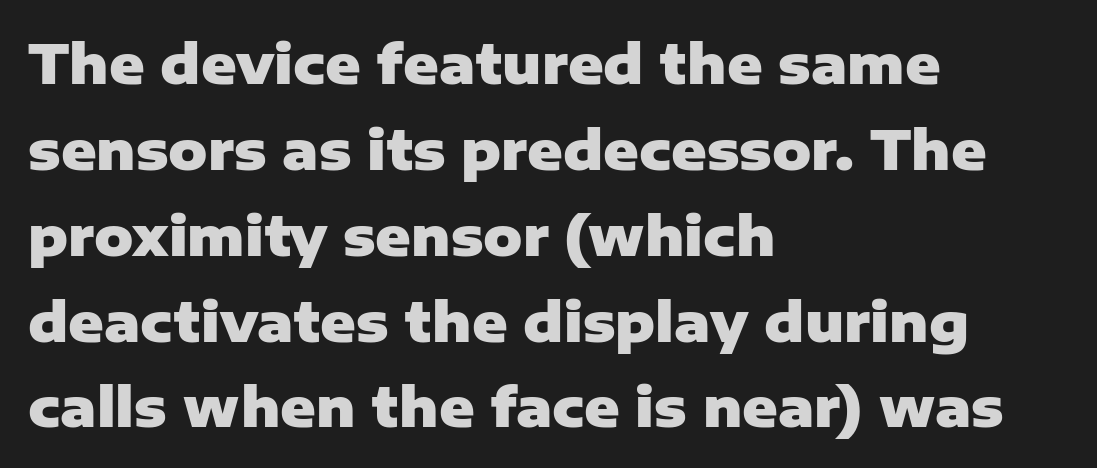
The image shows 54 px heavy sans-serif type, upright; set left-aligned, normal line spacing (1.59x), normal letter spacing, not underlined; low stroke contrast and a medium x-height.
